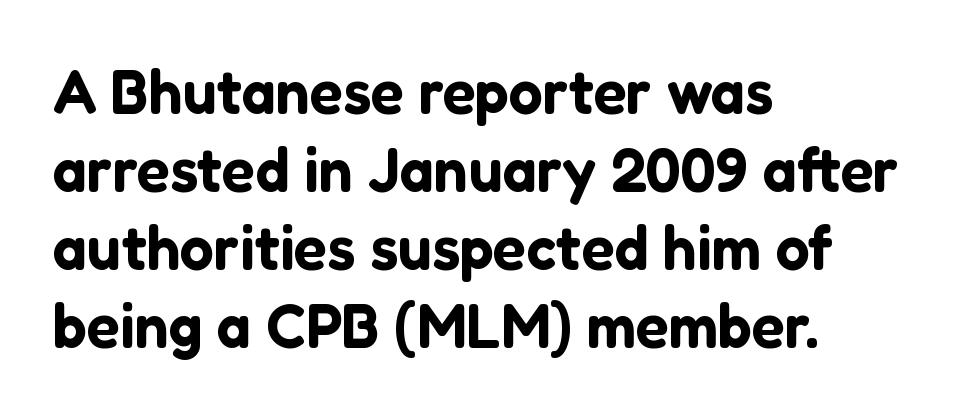
Vertical spacing — default. Tall strokes in this sample are plumb rather than angled. Just letters on the line, the space beneath them empty. The paragraph shown leans on its left margin.
